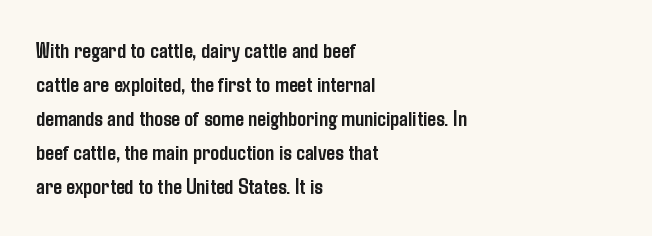
The image shows 22 px bold type, upright; set left-aligned, normal line spacing (1.55x), normal letter spacing, not underlined.
